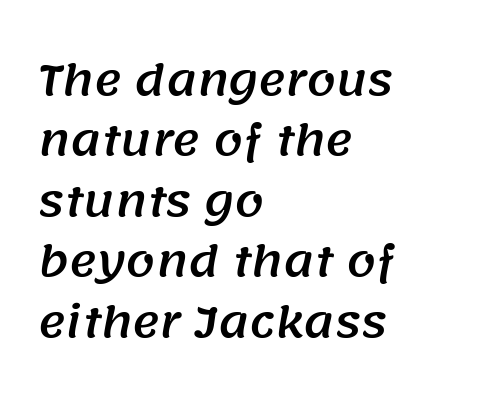
{"serif": "no", "width": "normal", "stroke_contrast": "medium", "x_height": "large", "monospaced": "no", "underline": "no", "align": "left", "line_spacing": "normal", "line_spacing_ratio": 1.44, "letter_spacing": "normal", "letter_spacing_em": 0.0, "glyph_px": 42}
